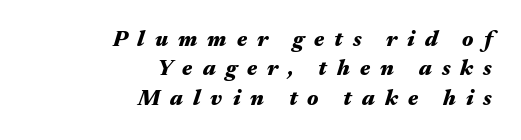
{"italic": "yes", "lean": "right", "slant_degrees": 17, "bold": "yes", "underline": "no", "align": "right", "line_spacing": "normal", "line_spacing_ratio": 1.33, "letter_spacing": "wide", "letter_spacing_em": 0.46, "glyph_px": 22}
